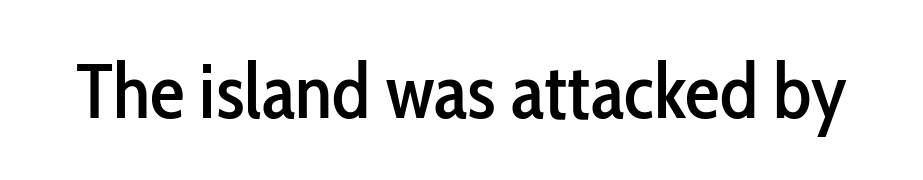
These lines are rendered in a variable-pitch font. These lines keep a tight, regular rhythm from letter to letter. Typographically, this falls in the sans-serif category. This is roman type, the default non-slanted kind. Plain, unruled lines of type.
